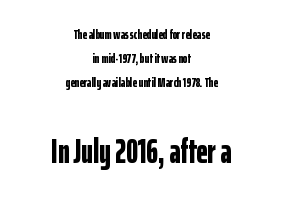
{"serif": "no", "italic": "no", "bold": "yes", "weight": "bold", "width": "condensed", "stroke_contrast": "low", "x_height": "medium", "monospaced": "no", "underline": "no", "align": "center", "line_spacing_ratio": 1.72, "letter_spacing": "normal", "letter_spacing_em": 0.0, "larger_block": "second", "size_ratio": 2.5, "glyph_px": 35}
